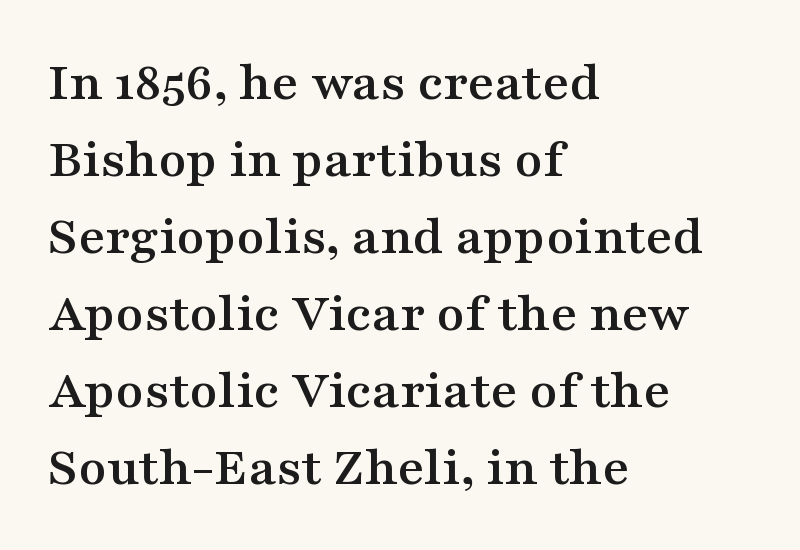
The image shows 57 px wide serif type, upright; set left-aligned, normal line spacing (1.35x), normal letter spacing, not underlined; medium stroke contrast and a medium x-height.
